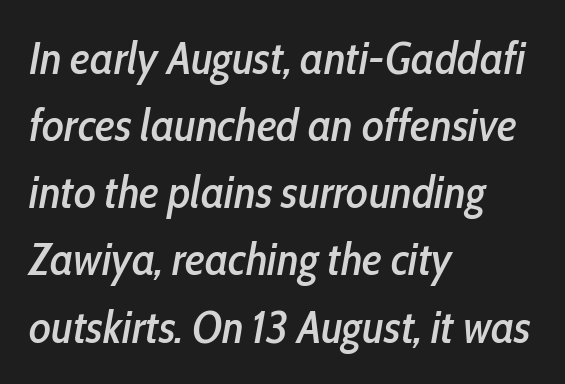
A student would call this left alignment; a typographer would say flush left, rag right. Letter spacing: default. The rendering uses natural spacing where letterforms have individual widths. The space between consecutive lines is moderate. The space beneath each line is pristine and unruled.
